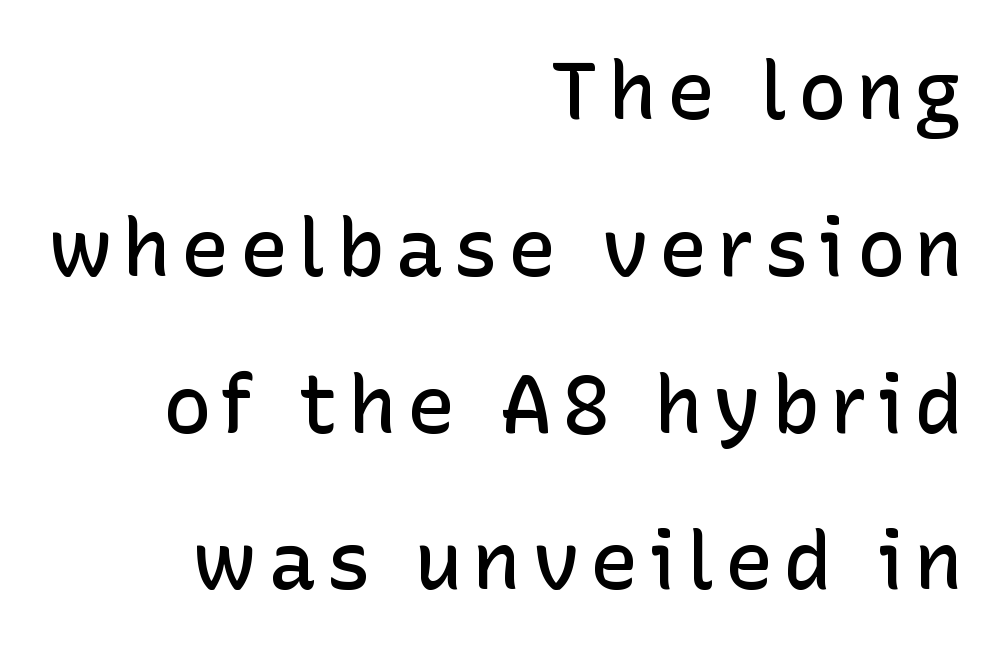
{"serif": "no", "italic": "no", "bold": "semi", "weight": "semibold", "width": "normal", "stroke_contrast": "low", "x_height": "medium", "monospaced": "no", "underline": "no", "align": "right", "line_spacing": "loose", "line_spacing_ratio": 1.96, "glyph_px": 80}
